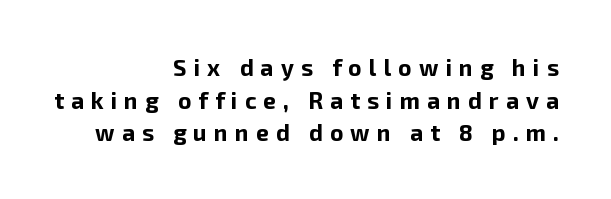
{"italic": "no", "bold": "yes", "underline": "no", "align": "right", "line_spacing": "normal", "line_spacing_ratio": 1.42, "letter_spacing": "wide", "letter_spacing_em": 0.31, "glyph_px": 23}
